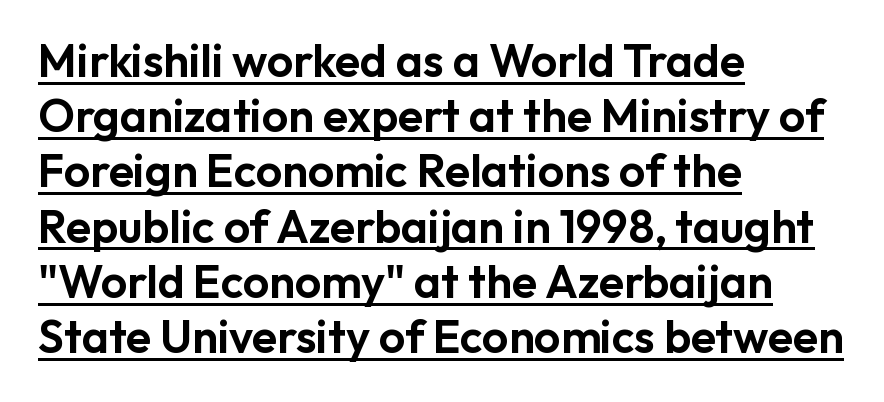
{"serif": "no", "italic": "no", "width": "normal", "stroke_contrast": "low", "x_height": "medium", "monospaced": "no", "underline": "yes", "align": "left", "line_spacing_ratio": 1.2, "letter_spacing": "normal", "letter_spacing_em": 0.0, "glyph_px": 46}
